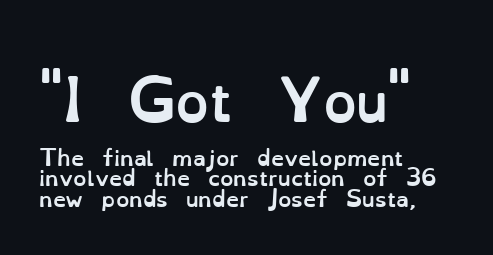
Q: Is the text bold? A: Yes.
Q: Is the text italic (slanted)? A: No, it is upright.
Q: Is the text underlined? A: No.
Q: How is the paragraph aligned? A: Left-aligned.
Q: Is the spacing between letters normal or unusually wide? A: Normal.
Q: Is the spacing between lines tight, normal or loose? A: Tight.
Q: Which block of text is set in a larger size, the first (top) or the second (bottom)? A: The first (top) one.
Q: Width (condensed, normal, or wide)? A: Normal.
Q: Stroke contrast? A: Low.
Q: x-height? A: Small.
Q: Monospaced? A: No.
